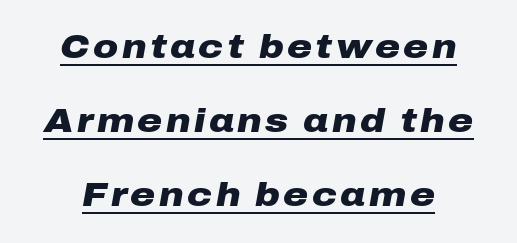
Q: Is the text bold? A: Yes.
Q: Is the text italic (slanted)? A: Yes, it leans right by about 10 degrees.
Q: Is the text underlined? A: Yes.
Q: Is the spacing between lines tight, normal or loose? A: Loose.
Q: Width (condensed, normal, or wide)? A: Wide.
Q: Stroke contrast? A: Low.
Q: x-height? A: Medium.
Q: Monospaced? A: No.
